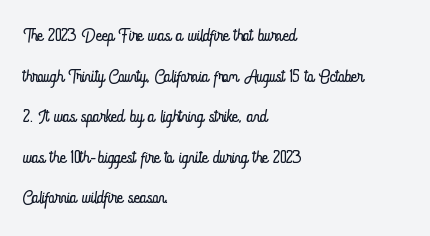
The zone under the glyphs is completely vacant. Letters have the restrained weight of plain body copy at most. Line beginnings align vertically; line endings do not. The gaps between neighbouring characters are ordinary and unremarkable.
